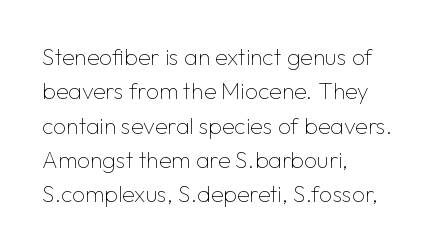
The vertical gap from one line to the next is medium. These lines were composed using upright roman letters. Horizontal alignment here is leftward, the default for most running prose. The gaps between neighbouring characters are ordinary and unremarkable. Weight: regular or lighter.
